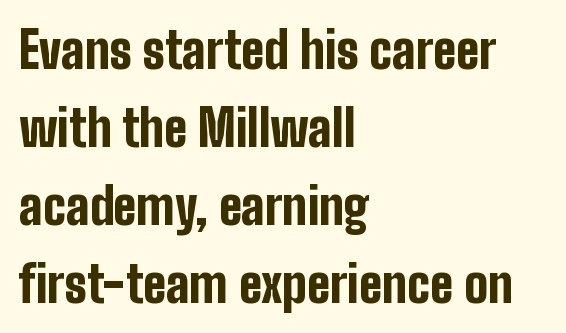
Q: Is the text bold? A: Yes.
Q: Is the text italic (slanted)? A: No, it is upright.
Q: Is the typeface a serif or a sans-serif typeface? A: Sans-serif.
Q: Is the text underlined? A: No.
Q: How is the paragraph aligned? A: Left-aligned.
Q: Is the spacing between letters normal or unusually wide? A: Normal.
Q: Is the spacing between lines tight, normal or loose? A: Normal.
Q: Width (condensed, normal, or wide)? A: Condensed.
Q: Stroke contrast? A: Low.
Q: x-height? A: Medium.
Q: Monospaced? A: No.
